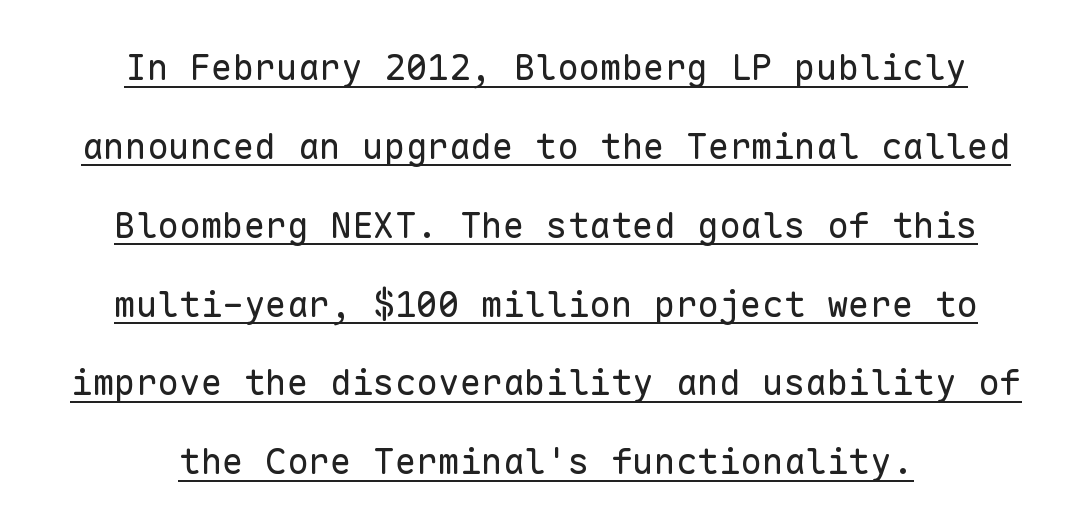
Q: Is the text bold? A: No.
Q: Is the text italic (slanted)? A: No, it is upright.
Q: Is the typeface a serif or a sans-serif typeface? A: Sans-serif.
Q: Is the text underlined? A: Yes.
Q: How is the paragraph aligned? A: Centered.
Q: Is the spacing between letters normal or unusually wide? A: Normal.
Q: Is the spacing between lines tight, normal or loose? A: Loose.
Q: Width (condensed, normal, or wide)? A: Normal.
Q: Stroke contrast? A: Low.
Q: x-height? A: Medium.
Q: Monospaced? A: Yes.
